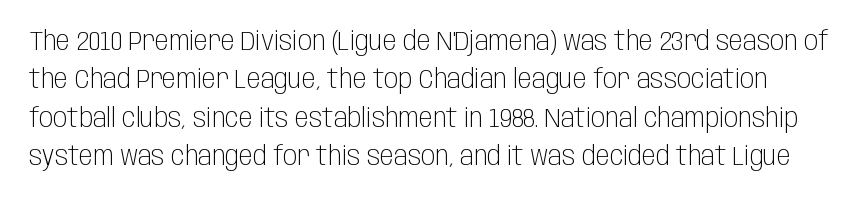
The image shows 26 px text type, upright; set normal line spacing (1.48x), normal letter spacing, not underlined.
